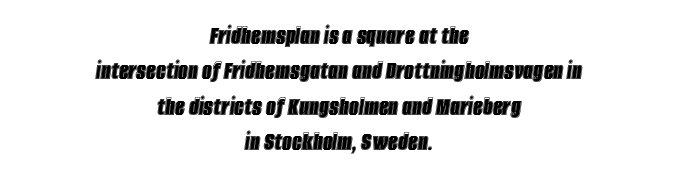
{"italic": "yes", "lean": "right", "slant_degrees": 8, "underline": "no", "align": "center", "line_spacing": "normal", "line_spacing_ratio": 1.31, "letter_spacing": "normal", "letter_spacing_em": 0.0, "glyph_px": 27}
